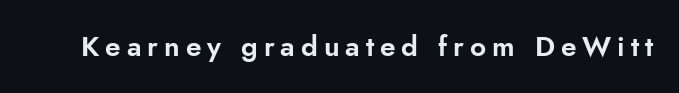
Ascenders rise straight up at ninety degrees. No feet cap the strokes, marking this as sans-serif type. No word sits above an underline. Someone cranked the tracking dial way up on this one.
